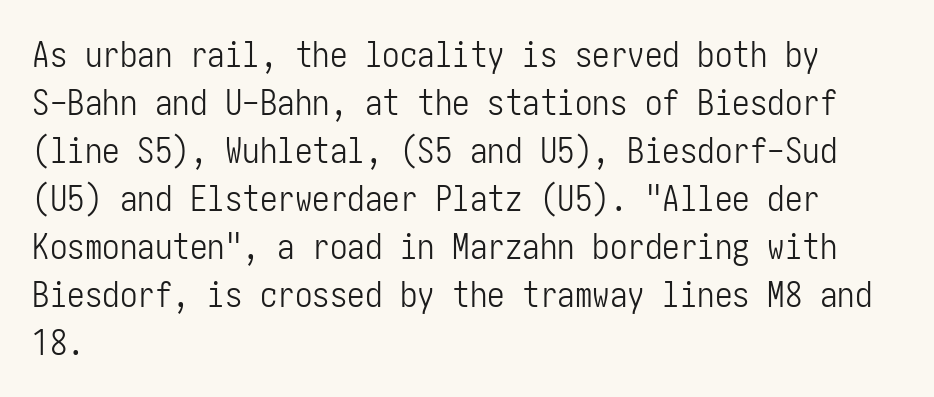
Q: Is the text bold? A: No.
Q: Is the text italic (slanted)? A: No, it is upright.
Q: Is the typeface a serif or a sans-serif typeface? A: Sans-serif.
Q: Is the text underlined? A: No.
Q: How is the paragraph aligned? A: Left-aligned.
Q: Is the spacing between letters normal or unusually wide? A: Normal.
Q: Is the spacing between lines tight, normal or loose? A: Normal.
Q: Width (condensed, normal, or wide)? A: Condensed.
Q: Stroke contrast? A: Low.
Q: x-height? A: Medium.
